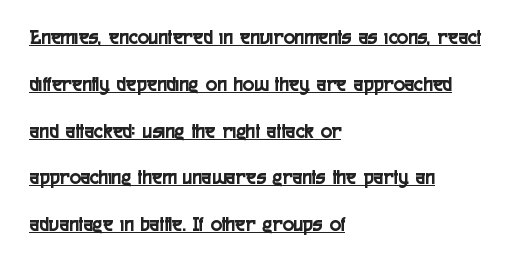
Horizontal alignment here is leftward, the default for most running prose. The letterforms sit shoulder to shoulder at normal distance. If you measured baseline to baseline, you'd find a long distance. Underlined type.
